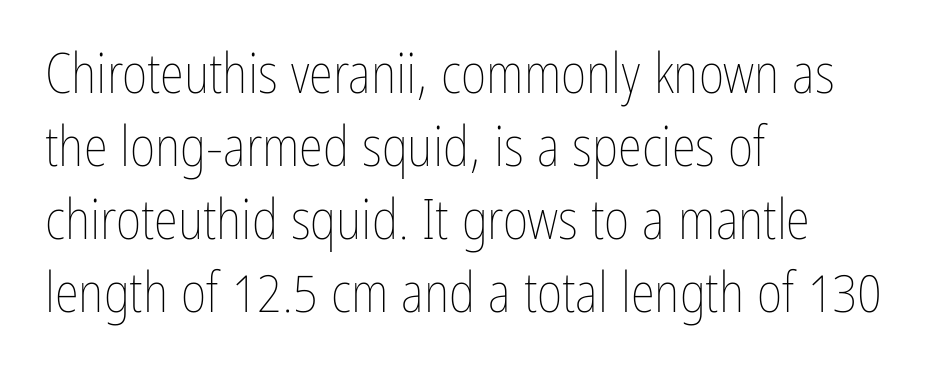
Q: Is the text bold? A: No.
Q: Is the text italic (slanted)? A: No, it is upright.
Q: Is the text underlined? A: No.
Q: How is the paragraph aligned? A: Left-aligned.
Q: Is the spacing between letters normal or unusually wide? A: Normal.
Q: Is the spacing between lines tight, normal or loose? A: Normal.
Q: Width (condensed, normal, or wide)? A: Condensed.
Q: Stroke contrast? A: Low.
Q: x-height? A: Medium.
Q: Monospaced? A: No.
